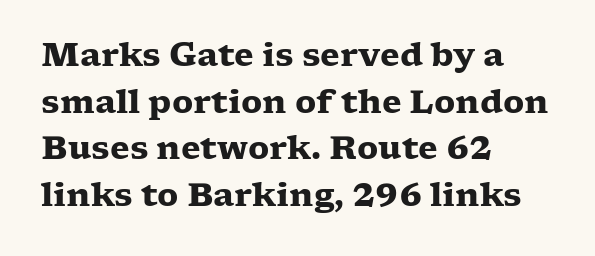
Q: Is the text bold? A: Yes.
Q: Is the text italic (slanted)? A: No, it is upright.
Q: Is the typeface a serif or a sans-serif typeface? A: Serif.
Q: Is the text underlined? A: No.
Q: How is the paragraph aligned? A: Left-aligned.
Q: Is the spacing between letters normal or unusually wide? A: Normal.
Q: Is the spacing between lines tight, normal or loose? A: Normal.
Q: Width (condensed, normal, or wide)? A: Wide.
Q: Stroke contrast? A: Low.
Q: x-height? A: Medium.
Q: Monospaced? A: No.
